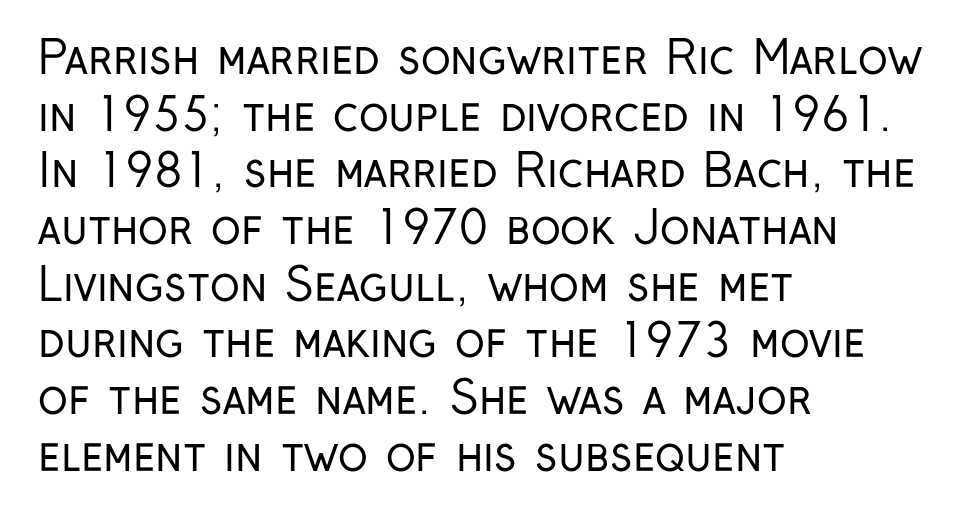
The font is comparable to plain body text, perhaps lighter. This rendering leaves character spacing at its baseline value. Any mark beneath the type? The region is blank. Each letter keeps its own natural width here, so spacing adapts to shape. The leading is moderate, giving the passage an even texture. Every stem runs plumb, perpendicular to the baseline.
